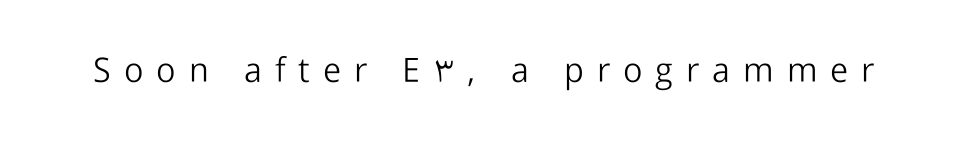
{"serif": "no", "italic": "no", "bold": "no", "weight": "light", "width": "normal", "stroke_contrast": "low", "x_height": "medium", "monospaced": "no", "underline": "no", "letter_spacing": "wide", "letter_spacing_em": 0.38, "glyph_px": 34}
